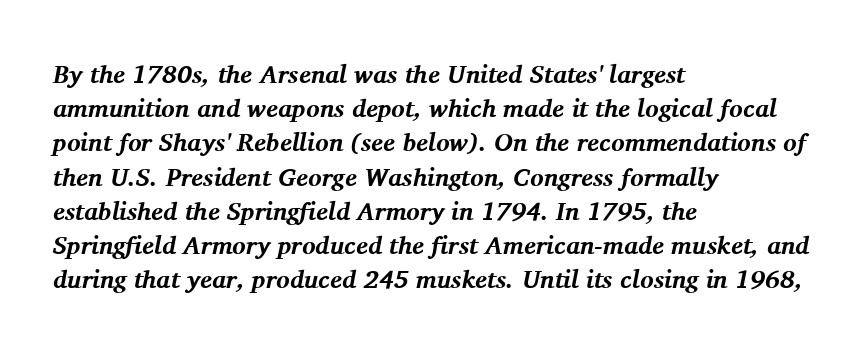
The image shows 25 px bold type, italic (leaning right); set left-aligned, normal line spacing (1.37x), normal letter spacing, not underlined.
